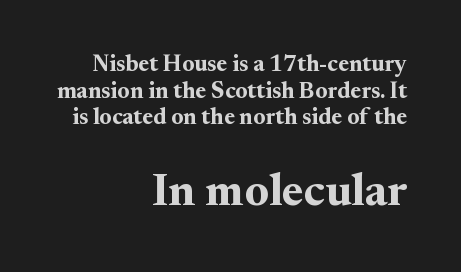
Q: Is the text bold? A: Yes.
Q: Is the text italic (slanted)? A: No, it is upright.
Q: Is the typeface a serif or a sans-serif typeface? A: Serif.
Q: Is the text underlined? A: No.
Q: How is the paragraph aligned? A: Right-aligned.
Q: Is the spacing between letters normal or unusually wide? A: Normal.
Q: Which block of text is set in a larger size, the first (top) or the second (bottom)? A: The second (bottom) one.
Q: Width (condensed, normal, or wide)? A: Normal.
Q: Stroke contrast? A: Medium.
Q: x-height? A: Small.
Q: Monospaced? A: No.
